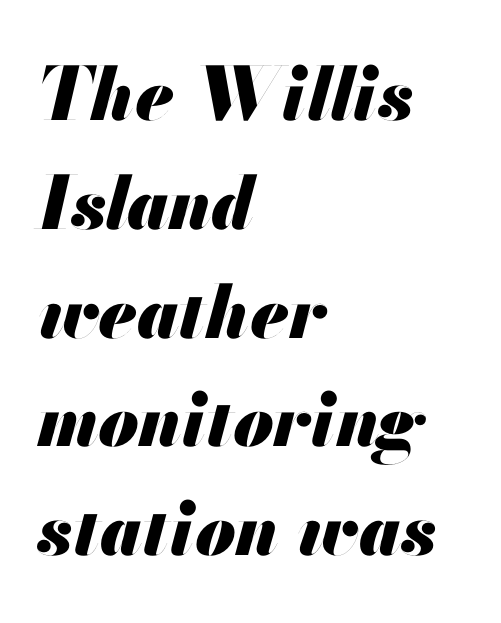
Q: Is the text bold? A: Yes.
Q: Is the text italic (slanted)? A: Yes, it leans right by about 13 degrees.
Q: Is the text underlined? A: No.
Q: How is the paragraph aligned? A: Left-aligned.
Q: Is the spacing between letters normal or unusually wide? A: Normal.
Q: Is the spacing between lines tight, normal or loose? A: Normal.
Q: Width (condensed, normal, or wide)? A: Normal.
Q: Stroke contrast? A: Medium.
Q: x-height? A: Small.
Q: Monospaced? A: No.
